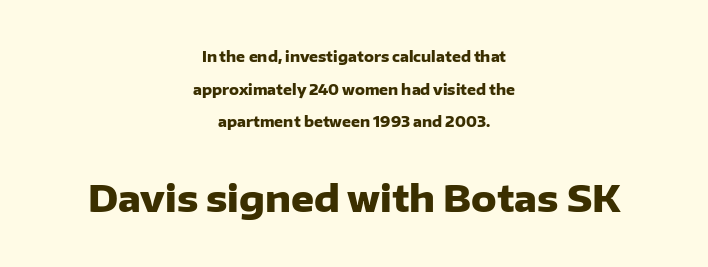
Q: Is the text bold? A: Yes.
Q: Is the text italic (slanted)? A: No, it is upright.
Q: Is the typeface a serif or a sans-serif typeface? A: Sans-serif.
Q: Is the text underlined? A: No.
Q: How is the paragraph aligned? A: Centered.
Q: Is the spacing between letters normal or unusually wide? A: Normal.
Q: Is the spacing between lines tight, normal or loose? A: Loose.
Q: Which block of text is set in a larger size, the first (top) or the second (bottom)? A: The second (bottom) one.
Q: Width (condensed, normal, or wide)? A: Normal.
Q: Stroke contrast? A: Low.
Q: x-height? A: Medium.
Q: Monospaced? A: No.
